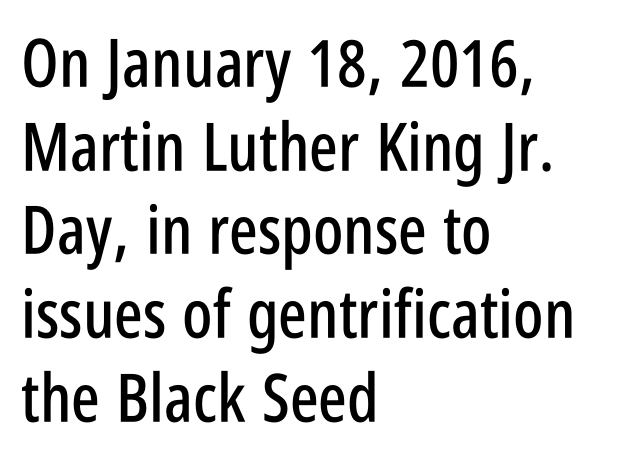
The image shows 67 px condensed sans-serif type, upright; set left-aligned, normal line spacing (1.25x), normal letter spacing, not underlined; low stroke contrast and a large x-height.
